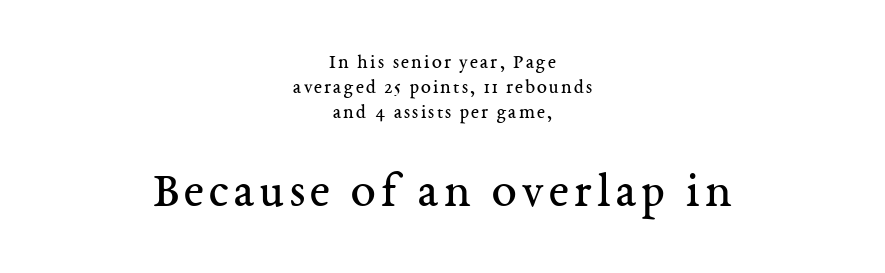
{"serif": "yes", "italic": "no", "bold": "no", "weight": "regular", "width": "normal", "stroke_contrast": "medium", "x_height": "medium", "monospaced": "no", "underline": "no", "align": "center", "line_spacing": "normal", "line_spacing_ratio": 1.26, "larger_block": "second", "size_ratio": 2.5, "glyph_px": 50}
